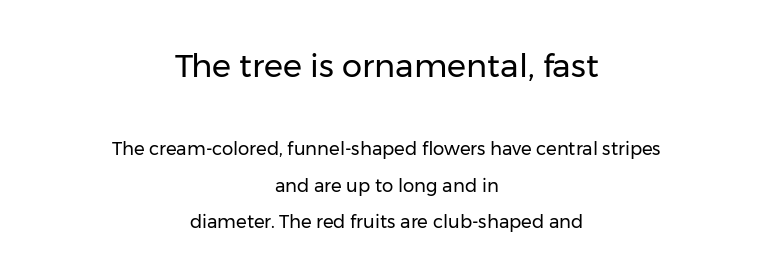
The image shows 32 px regular-weight sans-serif type, upright; set centered, loose line spacing (2.04x), normal letter spacing, not underlined; the first (top) block is 1.78x larger; low stroke contrast and a medium x-height.
